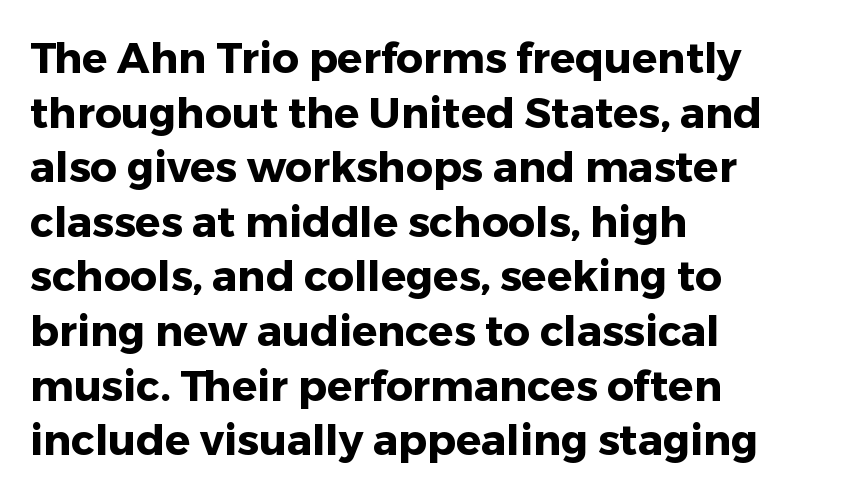
{"serif": "no", "italic": "no", "bold": "yes", "weight": "heavy", "width": "normal", "stroke_contrast": "low", "x_height": "medium", "monospaced": "no", "underline": "no", "align": "left", "line_spacing": "normal", "line_spacing_ratio": 1.3, "letter_spacing": "normal", "letter_spacing_em": 0.0, "glyph_px": 42}
